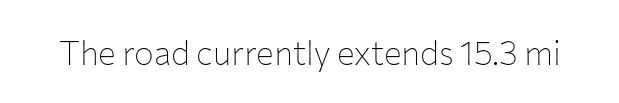
This sample has the flowing, uneven cadence of proportional lettering. Observe the absence of serifs on each vertical stroke in this sample. This sample uses an upright cut, with every glyph sitting square on the baseline. Just letters on the line, the space beneath them empty. This rendering leaves character spacing at its baseline value.
